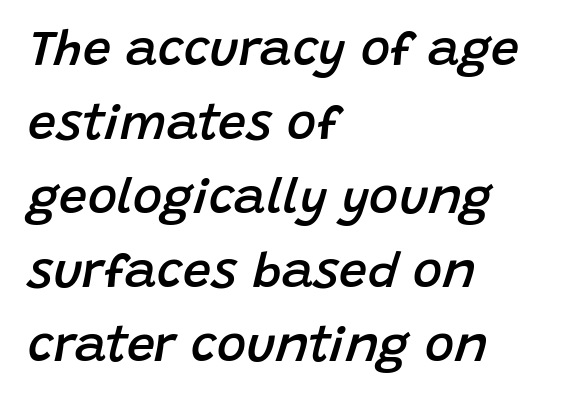
{"italic": "yes", "lean": "right", "slant_degrees": 15, "bold": "semi", "weight": "semibold", "width": "normal", "stroke_contrast": "low", "x_height": "large", "monospaced": "no", "underline": "no", "align": "left", "line_spacing": "normal", "line_spacing_ratio": 1.48, "letter_spacing": "normal", "letter_spacing_em": 0.0, "glyph_px": 50}
